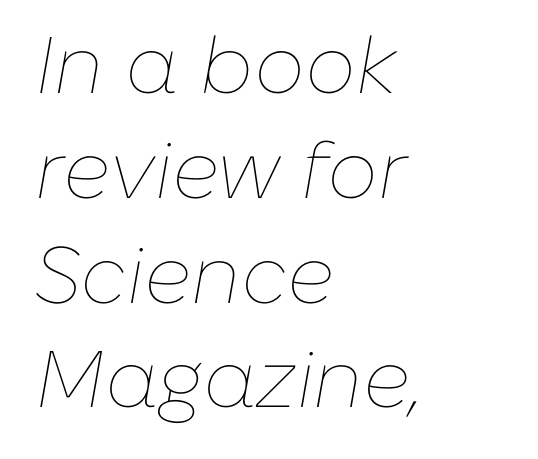
The image shows 80 px thin type, italic (leaning right); set left-aligned, normal line spacing (1.31x), normal letter spacing, not underlined; low stroke contrast and a medium x-height.
